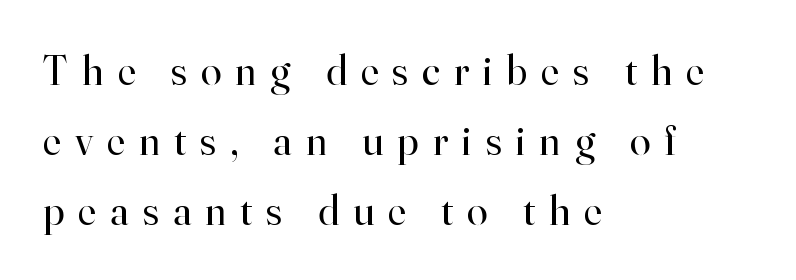
{"serif": "yes", "italic": "no", "bold": "no", "weight": "regular", "width": "normal", "stroke_contrast": "high", "x_height": "small", "monospaced": "no", "underline": "no", "align": "left", "line_spacing": "normal", "line_spacing_ratio": 1.67, "letter_spacing": "wide", "letter_spacing_em": 0.34, "glyph_px": 42}
